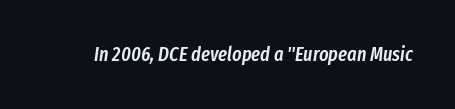
{"italic": "yes", "lean": "right", "slant_degrees": 8, "bold": "semi", "underline": "no", "letter_spacing": "normal", "letter_spacing_em": 0.0, "glyph_px": 20}
